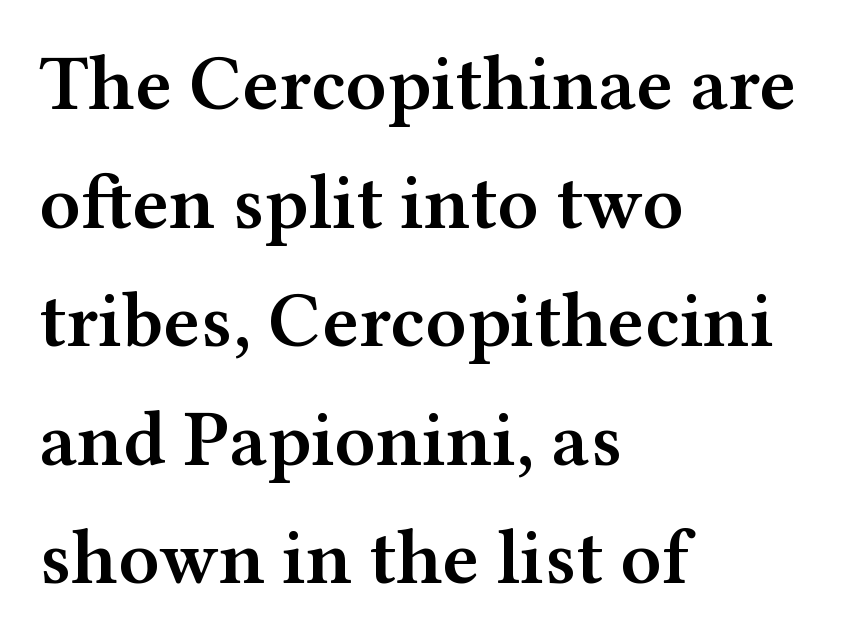
Proportional: the letters do not fall into vertical columns. The horizontal fit of the characters is conventional and even. Is there much room between lines? A standard amount, neither cramped nor airy. Type without underlining. The specimen reads as upright at a glance. Little horizontal feet cap the strokes, marking this as serif type.
